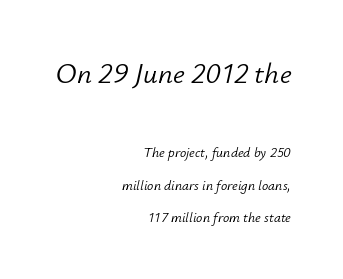
Style check: oblique. The lines in this sample share a right terminus and differ only in where they begin. Heft: none added — not bold. Honestly, the rows look like they've been pulled way apart.
